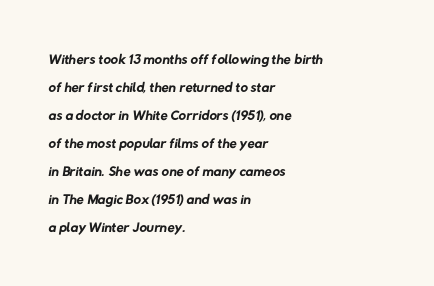
The image shows 21 px text type; set left-aligned, normal line spacing (1.33x), normal letter spacing, not underlined.
